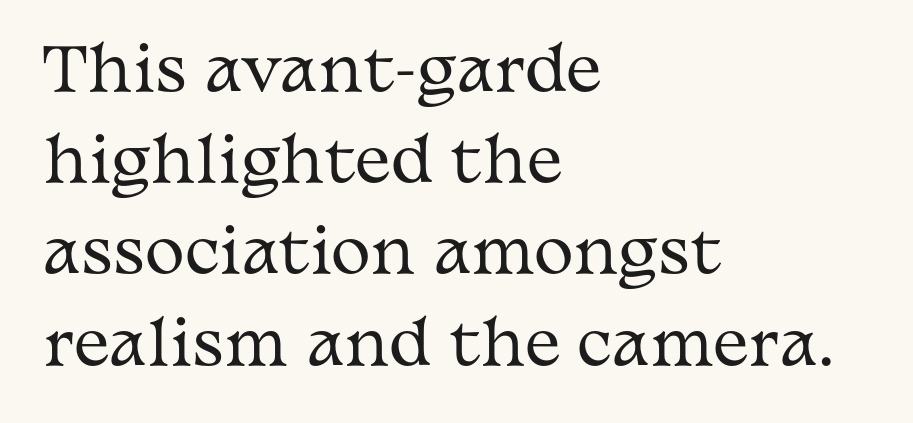
Q: Is the text bold? A: No.
Q: Is the text italic (slanted)? A: No, it is upright.
Q: Is the typeface a serif or a sans-serif typeface? A: Serif.
Q: Is the text underlined? A: No.
Q: How is the paragraph aligned? A: Left-aligned.
Q: Is the spacing between letters normal or unusually wide? A: Normal.
Q: Is the spacing between lines tight, normal or loose? A: Normal.
Q: Width (condensed, normal, or wide)? A: Wide.
Q: Stroke contrast? A: Medium.
Q: x-height? A: Medium.
Q: Monospaced? A: No.
